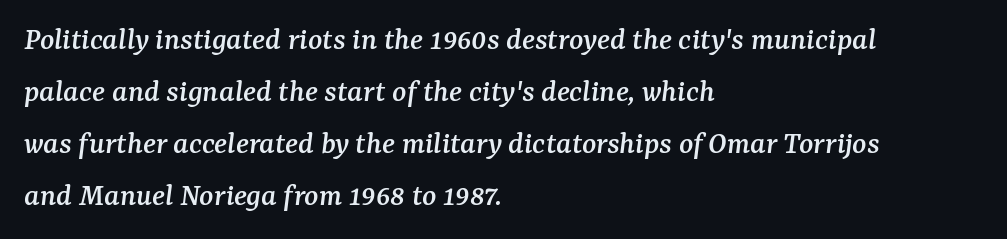
Each row of text sits above clean, open space. The tracking reads as untouched default to a designer's eye. What kind of face is this? One with serifs. Emphasis-style slanted type is in use. This sample has the flowing, uneven cadence of proportional lettering.
